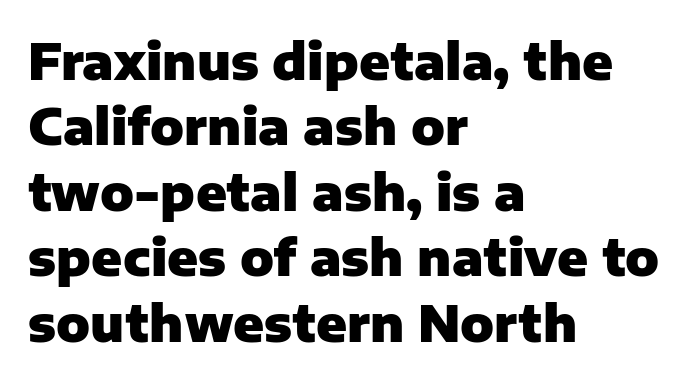
{"serif": "no", "italic": "no", "bold": "yes", "weight": "heavy", "width": "normal", "stroke_contrast": "low", "x_height": "medium", "monospaced": "no", "underline": "no", "align": "left", "line_spacing": "normal", "line_spacing_ratio": 1.31, "letter_spacing": "normal", "letter_spacing_em": 0.0, "glyph_px": 50}
